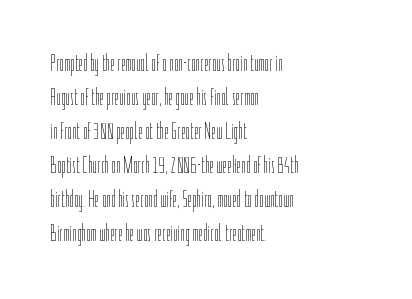
The image shows 23 px text type, upright; set left-aligned, normal line spacing (1.48x), normal letter spacing, not underlined.
